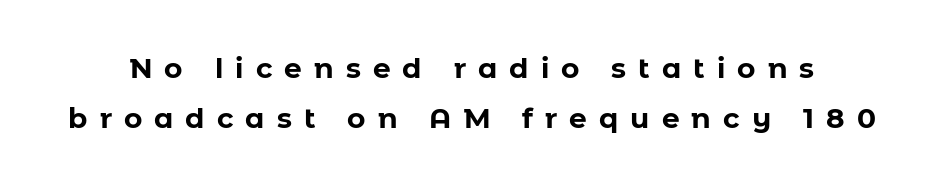
The rendering inserts visible extra space after every character. The baseline area is clear. This is sans-serif lettering, the kind often seen on screens and signage. The type sits square on the baseline with zero lean.
